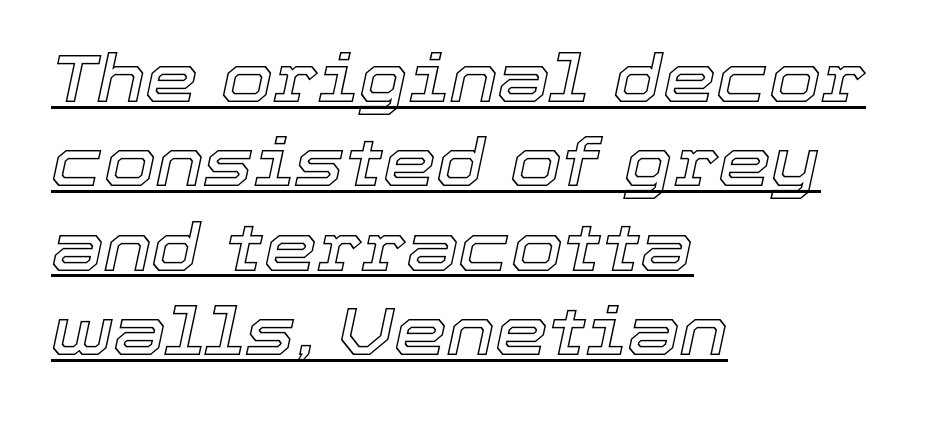
Do the characters align in a grid? No, the font is proportional. Vertical spacing — default. Honestly, the letter spacing is just normal — you wouldn't notice it. The paragraph shown leans on its left margin. The string is rendered with underlining switched on. The lettering tilts uniformly, giving the passage an italic look.
